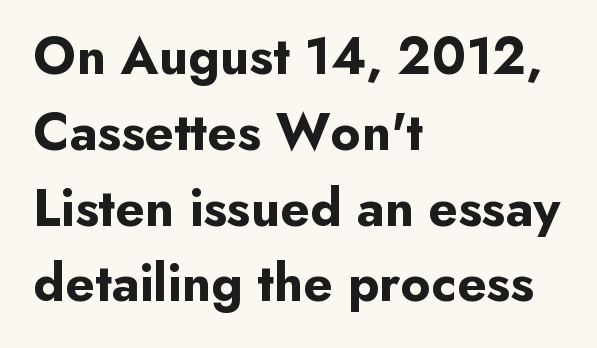
{"serif": "no", "italic": "no", "bold": "yes", "weight": "bold", "width": "normal", "stroke_contrast": "low", "x_height": "small", "monospaced": "no", "underline": "no", "align": "left", "line_spacing": "normal", "line_spacing_ratio": 1.43, "letter_spacing": "normal", "letter_spacing_em": 0.0, "glyph_px": 53}
